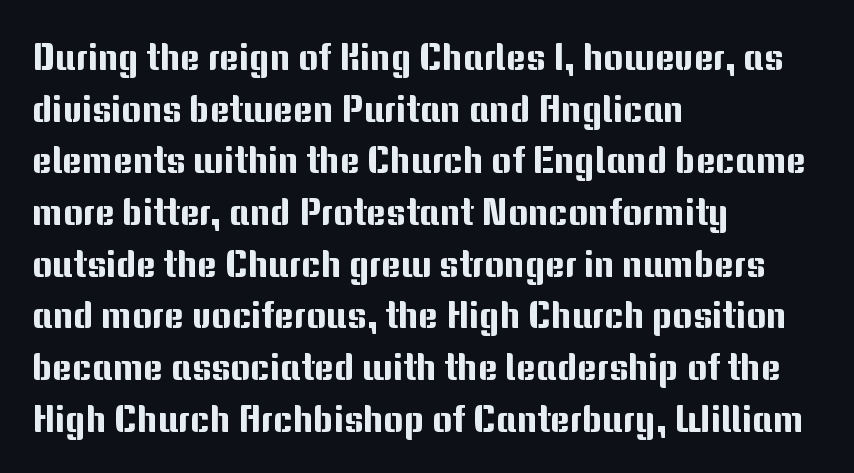
{"serif": "no", "italic": "no", "width": "normal", "stroke_contrast": "medium", "x_height": "medium", "monospaced": "no", "underline": "no", "align": "left", "line_spacing": "normal", "line_spacing_ratio": 1.36, "letter_spacing": "normal", "letter_spacing_em": 0.0, "glyph_px": 38}
